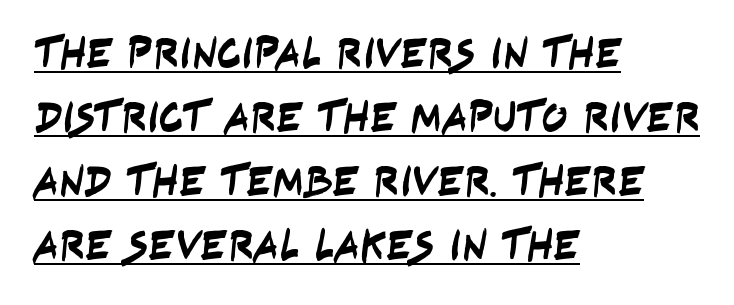
{"serif": "no", "width": "condensed", "stroke_contrast": "low", "x_height": "large", "monospaced": "no", "underline": "yes", "align": "left", "line_spacing": "normal", "line_spacing_ratio": 1.49, "letter_spacing": "normal", "letter_spacing_em": 0.0, "glyph_px": 43}
